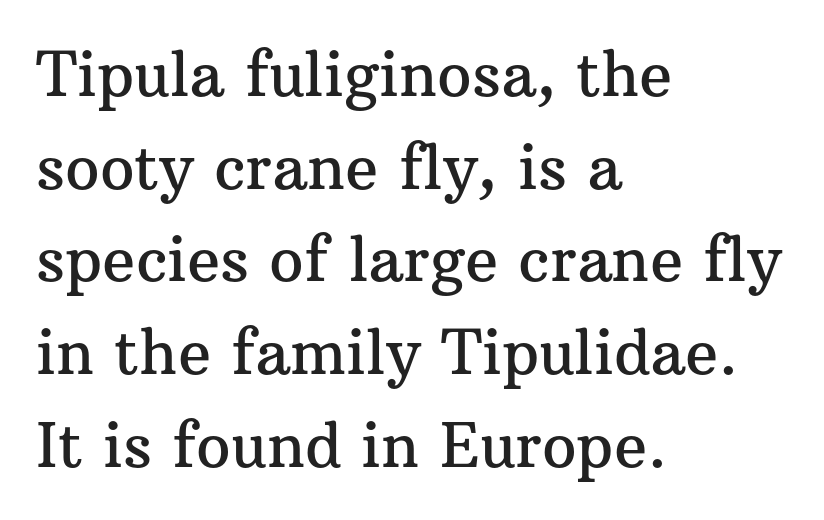
The image shows 61 px serif type, upright; set left-aligned, normal line spacing (1.52x), normal letter spacing, not underlined; medium stroke contrast and a medium x-height.
